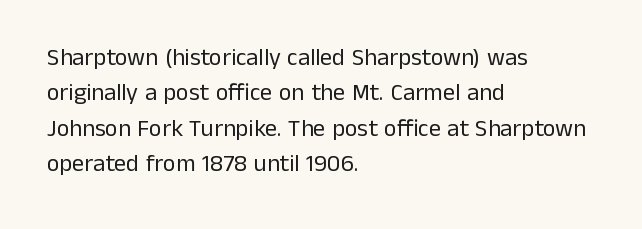
Tracking value appears to be zero — textbook default spacing. Posture: straight, roman, zero tilt. Leftover space on each line is placed entirely after the last word. This is not heavy type; no bold has been used.
